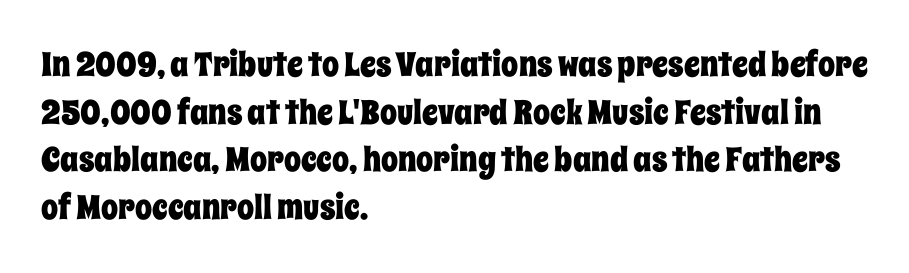
Q: Is the text italic (slanted)? A: No, it is upright.
Q: Is the text underlined? A: No.
Q: How is the paragraph aligned? A: Left-aligned.
Q: Is the spacing between letters normal or unusually wide? A: Normal.
Q: Is the spacing between lines tight, normal or loose? A: Normal.
Q: Width (condensed, normal, or wide)? A: Condensed.
Q: Stroke contrast? A: Low.
Q: x-height? A: Large.
Q: Monospaced? A: No.
